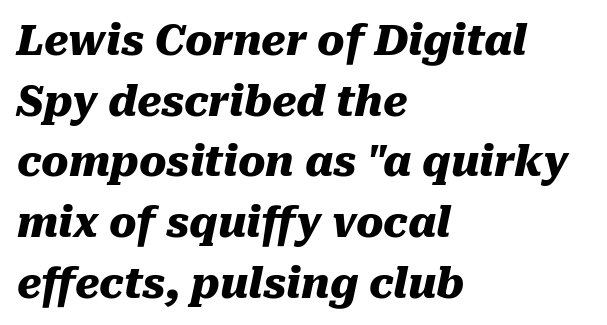
{"italic": "yes", "lean": "right", "slant_degrees": 10, "bold": "yes", "weight": "heavy", "width": "normal", "stroke_contrast": "medium", "x_height": "medium", "monospaced": "no", "underline": "no", "align": "left", "line_spacing": "normal", "line_spacing_ratio": 1.48, "letter_spacing": "normal", "letter_spacing_em": 0.0, "glyph_px": 41}
